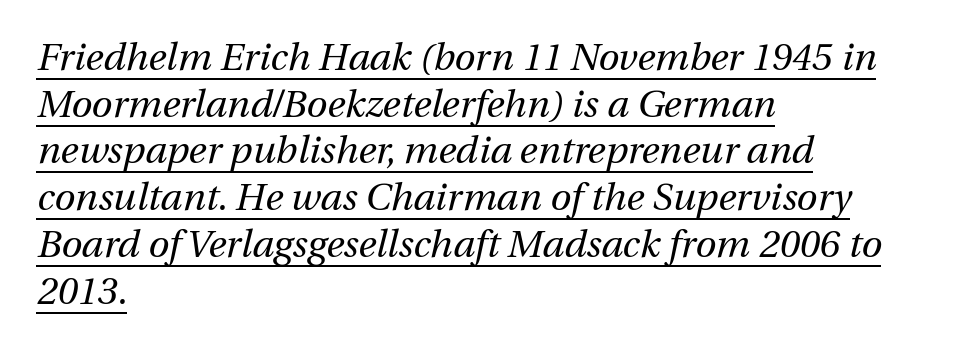
The specimen reads as italic at a glance. Glance below the letters and you will spot a drawn line. These glyphs show unthickened strokes, regular width or finer. You could not count columns in this text — the font is proportionally spaced.
